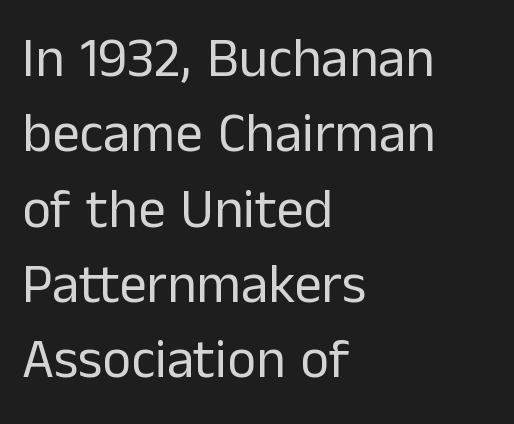
The string is rendered with underlining switched off. The characters display no serif detailing; their extremities are plain. Words appear dense and cohesive because spacing is normal. How would I describe the line gaps? Plain and ordinary.
